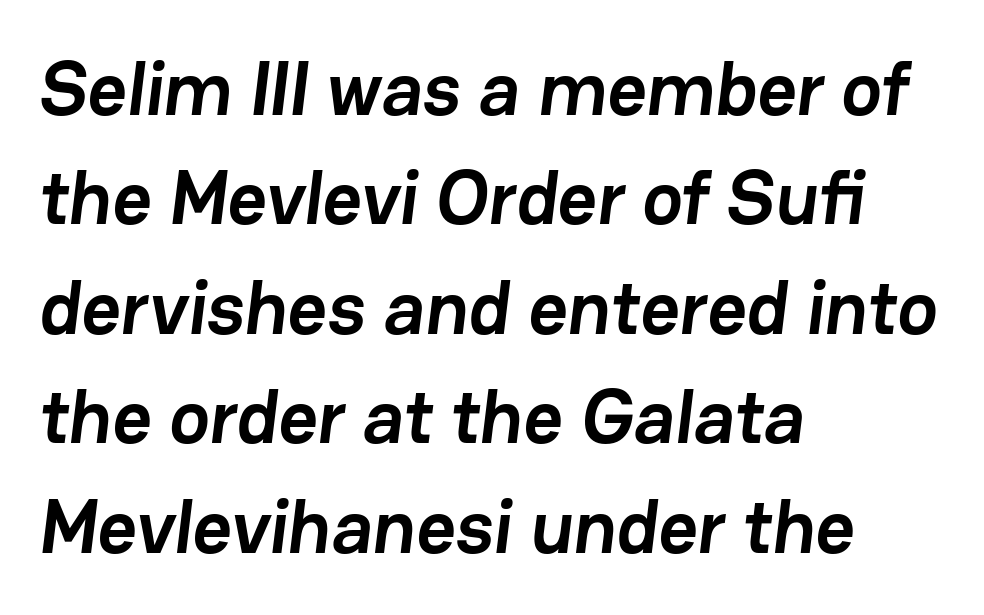
Q: Is the text bold? A: Yes.
Q: Is the typeface a serif or a sans-serif typeface? A: Sans-serif.
Q: Is the text underlined? A: No.
Q: How is the paragraph aligned? A: Left-aligned.
Q: Is the spacing between letters normal or unusually wide? A: Normal.
Q: Is the spacing between lines tight, normal or loose? A: Normal.
Q: Width (condensed, normal, or wide)? A: Normal.
Q: Stroke contrast? A: Low.
Q: x-height? A: Medium.
Q: Monospaced? A: No.
